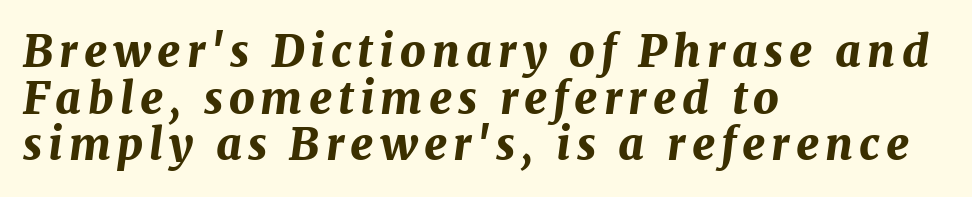
The image shows 44 px bold type, italic (leaning right); set left-aligned, tight line spacing (1.06x), not underlined; medium stroke contrast and a medium x-height.
